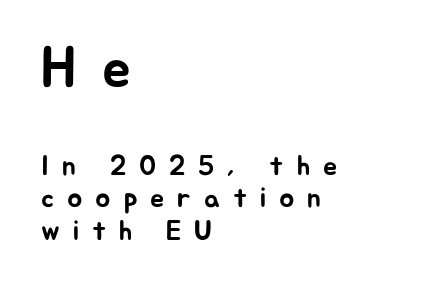
Think of a printed novel: that variable character pitch is what you see here. The block sitting higher on the canvas is the one with enlarged characters. This is roman type, the default non-slanted kind. The string is rendered with underlining switched off.
